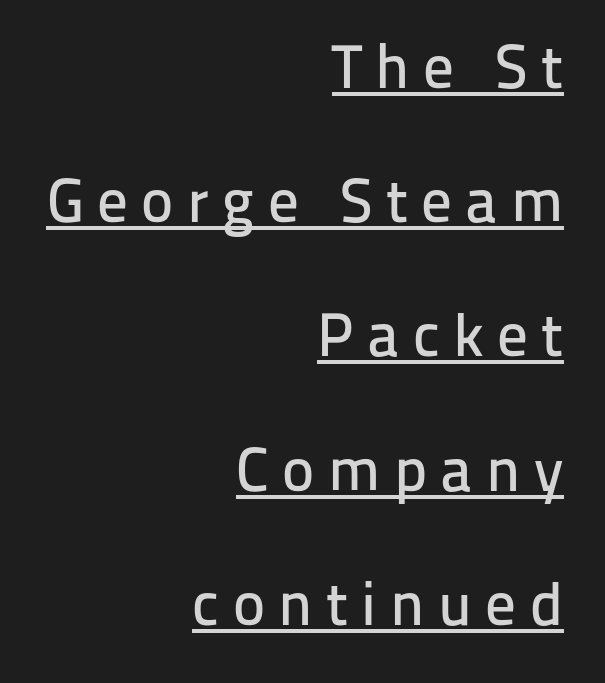
{"serif": "no", "italic": "no", "width": "normal", "stroke_contrast": "low", "x_height": "medium", "monospaced": "no", "underline": "yes", "align": "right", "line_spacing": "loose", "line_spacing_ratio": 2.2, "letter_spacing": "wide", "letter_spacing_em": 0.22, "glyph_px": 61}
